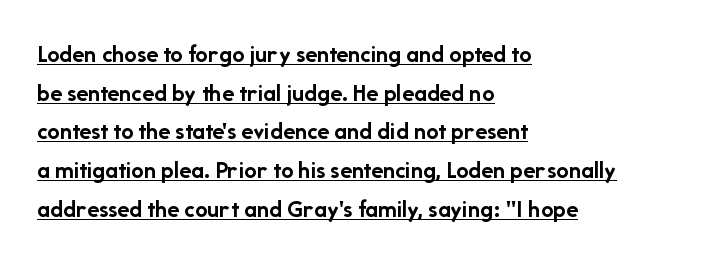
{"italic": "no", "bold": "yes", "underline": "yes", "align": "left", "line_spacing": "normal", "line_spacing_ratio": 1.55, "letter_spacing": "normal", "letter_spacing_em": 0.0, "glyph_px": 25}
